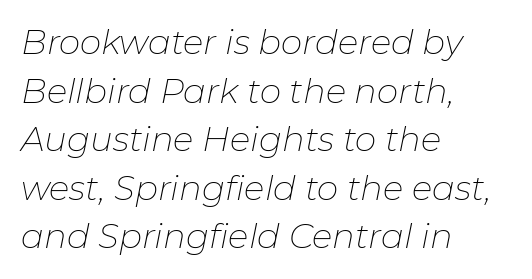
All the whitespace from short lines collects on the right. These lines are rendered in a variable-pitch font. On a weight scale, this lands at 450 or below. Students, note that the glyphs here touch the page at normal intervals. Bare-footed words on every line. It's the slanting kind of type.
